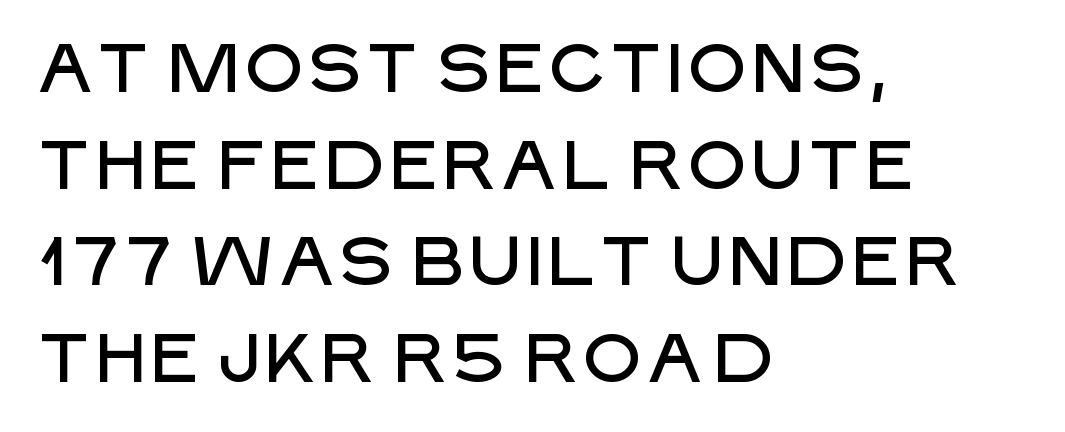
{"serif": "no", "italic": "no", "width": "normal", "stroke_contrast": "low", "x_height": "large", "monospaced": "no", "underline": "no", "align": "left", "line_spacing": "normal", "line_spacing_ratio": 1.4, "letter_spacing": "normal", "letter_spacing_em": 0.0, "glyph_px": 69}
